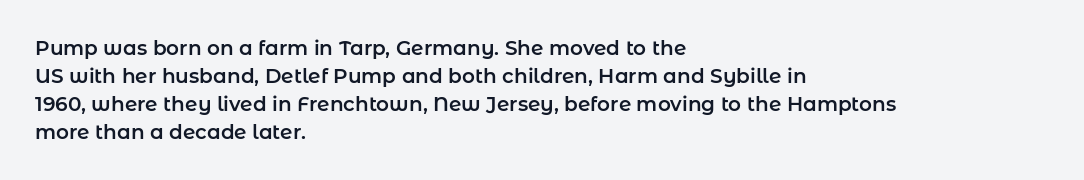
The image shows 20 px text type, upright; set left-aligned, normal line spacing (1.4x), normal letter spacing, not underlined.
